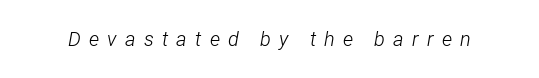
Ink coverage per letter is moderate at most. Decoration check: the copy has no underline. What stands out about the letter spacing? Its width — letters are far apart. Slanted lettering throughout.
